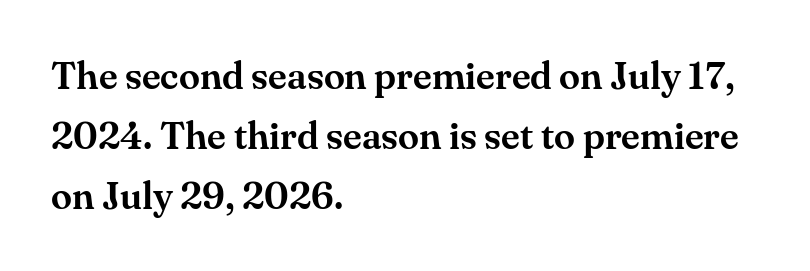
{"serif": "yes", "italic": "no", "width": "normal", "stroke_contrast": "medium", "x_height": "small", "monospaced": "no", "underline": "no", "align": "left", "line_spacing": "normal", "line_spacing_ratio": 1.58, "letter_spacing": "normal", "letter_spacing_em": 0.0, "glyph_px": 38}
